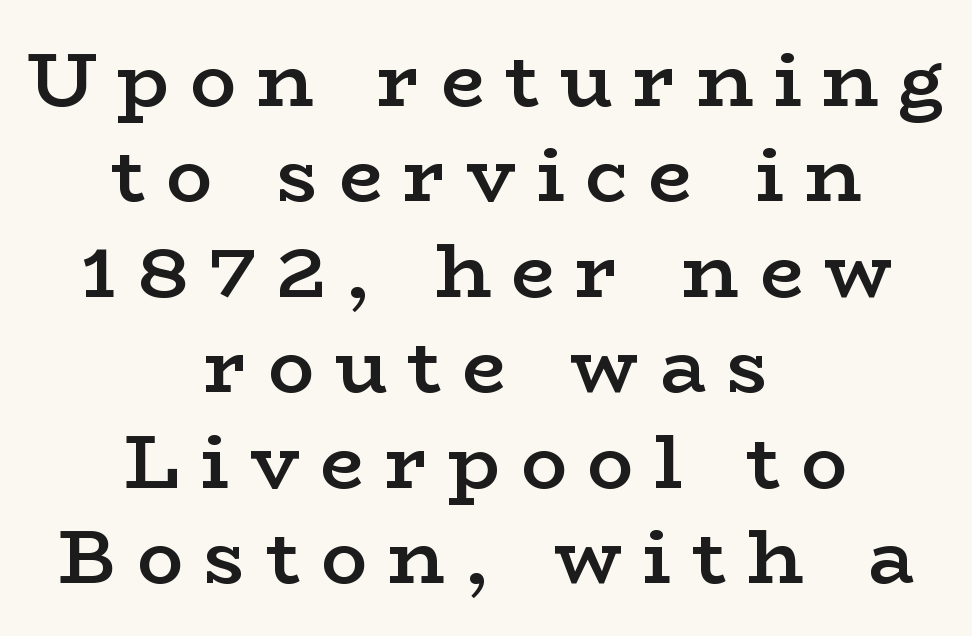
{"serif": "yes", "italic": "no", "bold": "semi", "weight": "semibold", "width": "wide", "stroke_contrast": "low", "x_height": "medium", "monospaced": "no", "underline": "no", "align": "center", "line_spacing_ratio": 1.24, "letter_spacing": "wide", "letter_spacing_em": 0.27, "glyph_px": 77}
